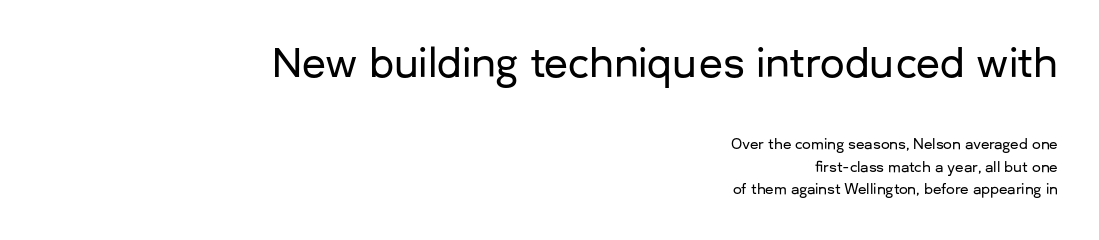
The image shows 39 px sans-serif type, upright; set right-aligned, normal line spacing (1.63x), normal letter spacing, not underlined; the first (top) block is 2.79x larger; low stroke contrast and a medium x-height.
